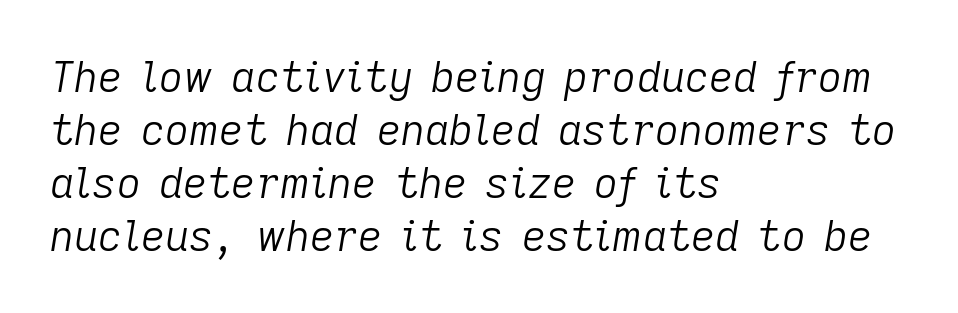
{"italic": "yes", "lean": "right", "slant_degrees": 9, "bold": "no", "weight": "light", "width": "normal", "stroke_contrast": "low", "x_height": "medium", "monospaced": "no", "underline": "no", "align": "left", "line_spacing": "normal", "line_spacing_ratio": 1.26, "letter_spacing": "normal", "letter_spacing_em": 0.0, "glyph_px": 42}
